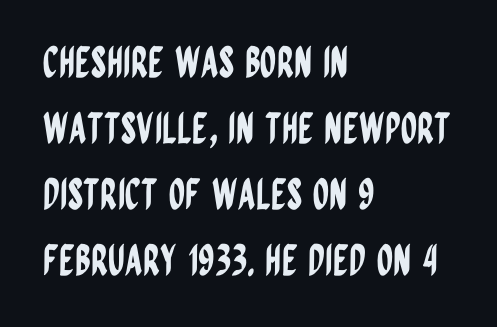
{"serif": "no", "italic": "no", "width": "condensed", "stroke_contrast": "low", "x_height": "large", "monospaced": "no", "underline": "no", "align": "left", "line_spacing": "normal", "line_spacing_ratio": 1.57, "letter_spacing": "normal", "letter_spacing_em": 0.0, "glyph_px": 42}
